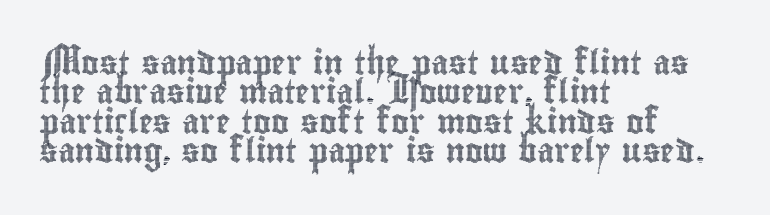
The image shows 24 px text type, upright; set left-aligned, line spacing 1.22x, normal letter spacing, not underlined.
